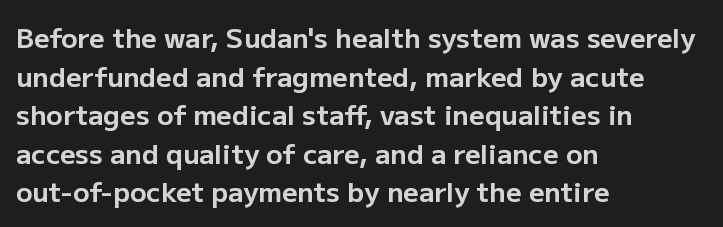
{"italic": "no", "bold": "yes", "underline": "no", "align": "left", "line_spacing": "normal", "line_spacing_ratio": 1.43, "letter_spacing": "normal", "letter_spacing_em": 0.0, "glyph_px": 27}
